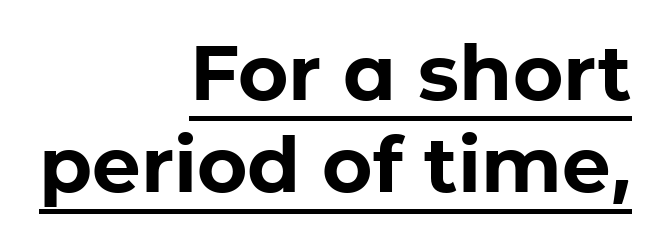
{"serif": "no", "italic": "no", "bold": "yes", "weight": "bold", "width": "normal", "stroke_contrast": "low", "x_height": "medium", "monospaced": "no", "underline": "yes", "align": "right", "line_spacing_ratio": 1.2, "letter_spacing": "normal", "letter_spacing_em": 0.0, "glyph_px": 77}
